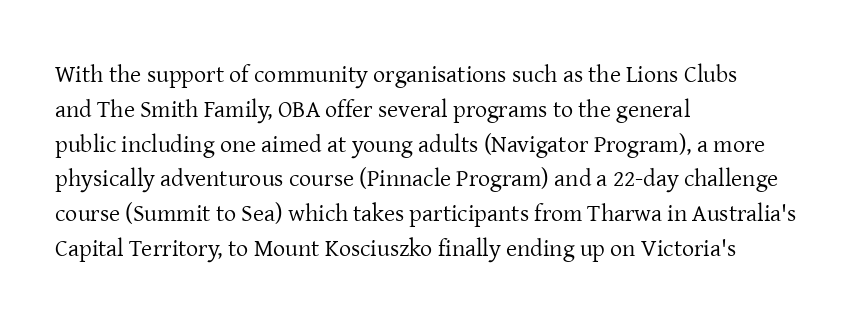
Summary of weight: not heavy and not bold. The passage shown stacks its lines at a standard gap. Upright lettering throughout. Tracking value appears to be zero — textbook default spacing.
